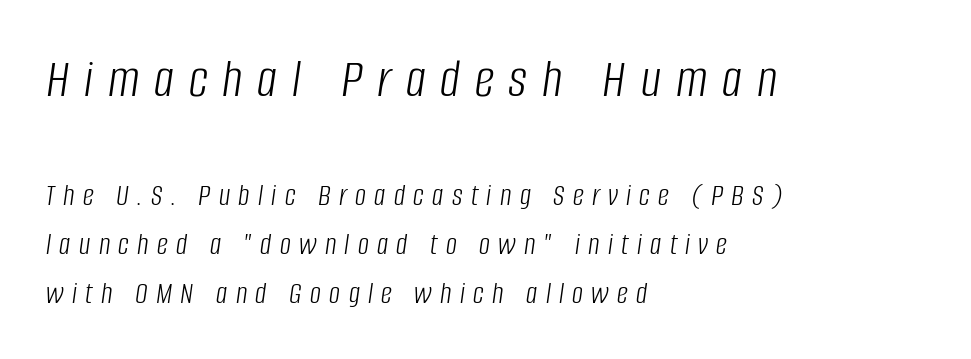
{"italic": "yes", "lean": "right", "slant_degrees": 8, "bold": "no", "weight": "light", "width": "condensed", "stroke_contrast": "low", "x_height": "large", "monospaced": "no", "underline": "no", "align": "left", "line_spacing": "normal", "line_spacing_ratio": 1.58, "letter_spacing": "wide", "letter_spacing_em": 0.27, "larger_block": "first", "size_ratio": 1.77, "glyph_px": 55}
